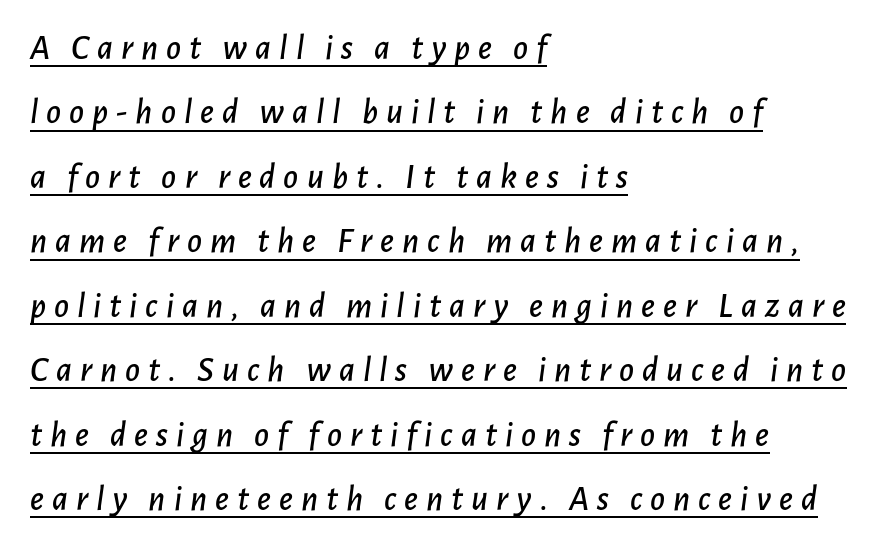
{"italic": "yes", "lean": "right", "slant_degrees": 7, "width": "normal", "stroke_contrast": "low", "x_height": "medium", "monospaced": "no", "underline": "yes", "align": "left", "line_spacing_ratio": 1.79, "letter_spacing": "wide", "letter_spacing_em": 0.22, "glyph_px": 36}
